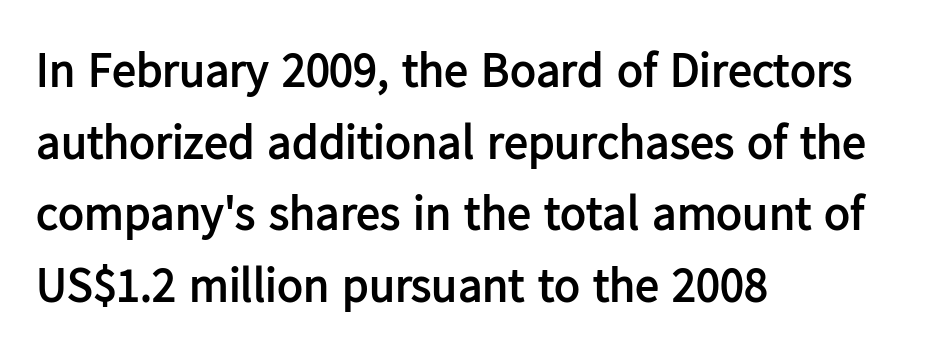
Here the glyphs are tracked normally, forming tight word shapes. Line starts are locked; line ends wander. Every character sits straight up, as roman type does. Check where the strokes stop: nothing finishes them off — pure sans. Here the designer chose a conventional face with non-uniform glyph widths. The passage shown is emphatically bold.
